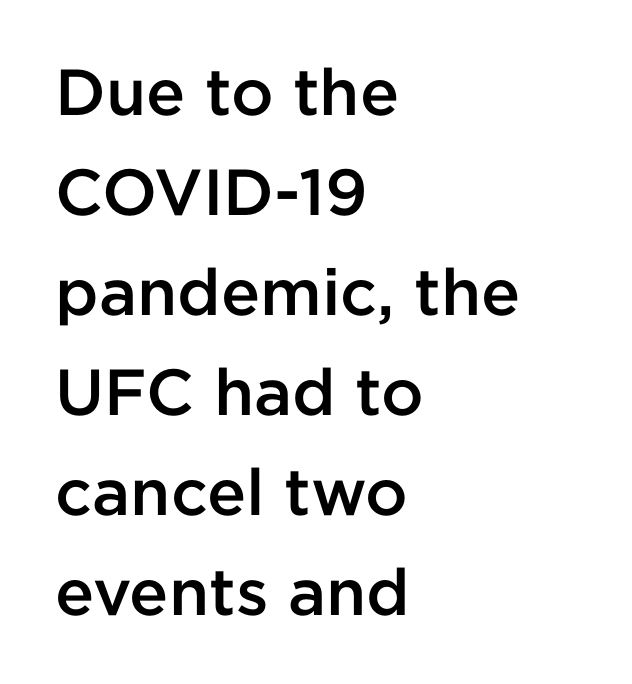
The image shows 65 px semibold sans-serif type, upright; set left-aligned, normal line spacing (1.54x), normal letter spacing, not underlined; low stroke contrast and a medium x-height.
